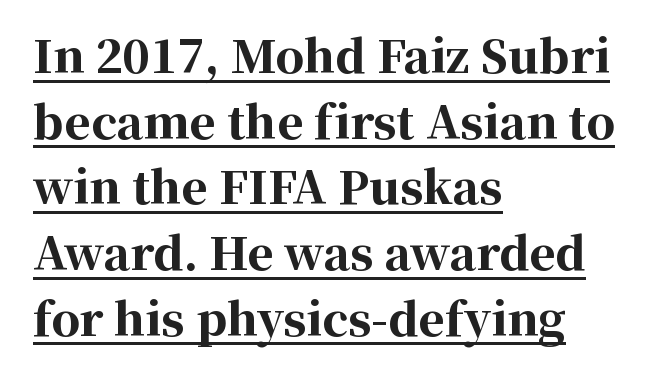
Q: Is the text bold? A: Yes.
Q: Is the text italic (slanted)? A: No, it is upright.
Q: Is the typeface a serif or a sans-serif typeface? A: Serif.
Q: Is the text underlined? A: Yes.
Q: How is the paragraph aligned? A: Left-aligned.
Q: Is the spacing between letters normal or unusually wide? A: Normal.
Q: Is the spacing between lines tight, normal or loose? A: Normal.
Q: Width (condensed, normal, or wide)? A: Normal.
Q: Stroke contrast? A: High.
Q: x-height? A: Medium.
Q: Monospaced? A: No.
